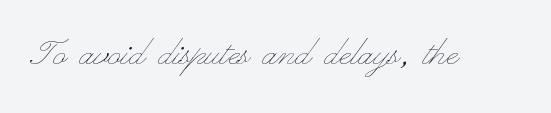
{"bold": "no", "weight": "thin", "width": "wide", "stroke_contrast": "low", "x_height": "small", "monospaced": "no", "underline": "no", "letter_spacing": "normal", "letter_spacing_em": 0.0, "glyph_px": 44}
